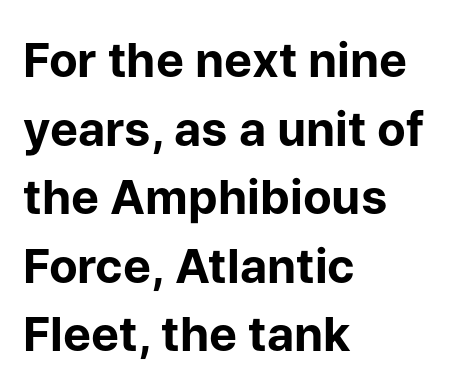
Q: Is the text bold? A: Yes.
Q: Is the text italic (slanted)? A: No, it is upright.
Q: Is the typeface a serif or a sans-serif typeface? A: Sans-serif.
Q: Is the text underlined? A: No.
Q: How is the paragraph aligned? A: Left-aligned.
Q: Is the spacing between letters normal or unusually wide? A: Normal.
Q: Is the spacing between lines tight, normal or loose? A: Normal.
Q: Width (condensed, normal, or wide)? A: Normal.
Q: Stroke contrast? A: Low.
Q: x-height? A: Medium.
Q: Monospaced? A: No.
